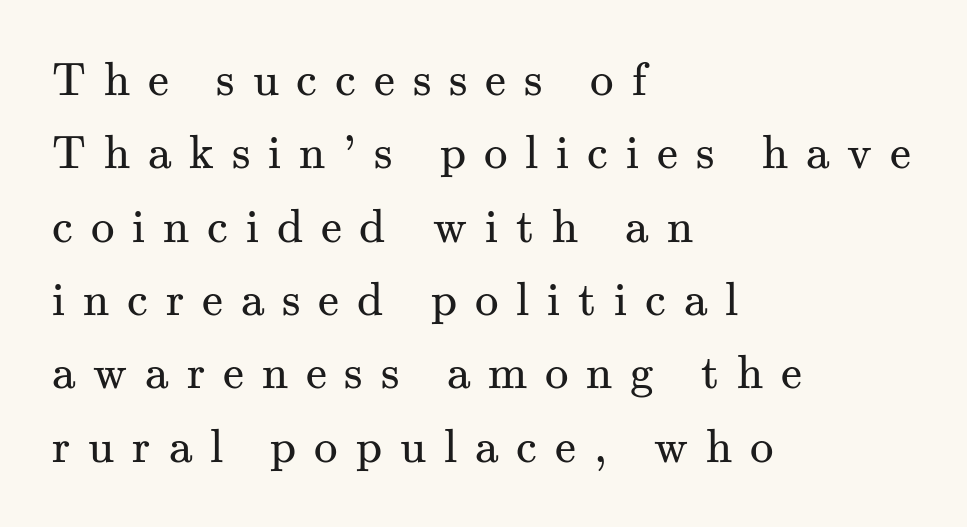
{"serif": "yes", "italic": "no", "bold": "no", "weight": "regular", "width": "normal", "stroke_contrast": "medium", "x_height": "small", "monospaced": "no", "underline": "no", "align": "left", "line_spacing": "normal", "line_spacing_ratio": 1.56, "letter_spacing": "wide", "letter_spacing_em": 0.38, "glyph_px": 47}
